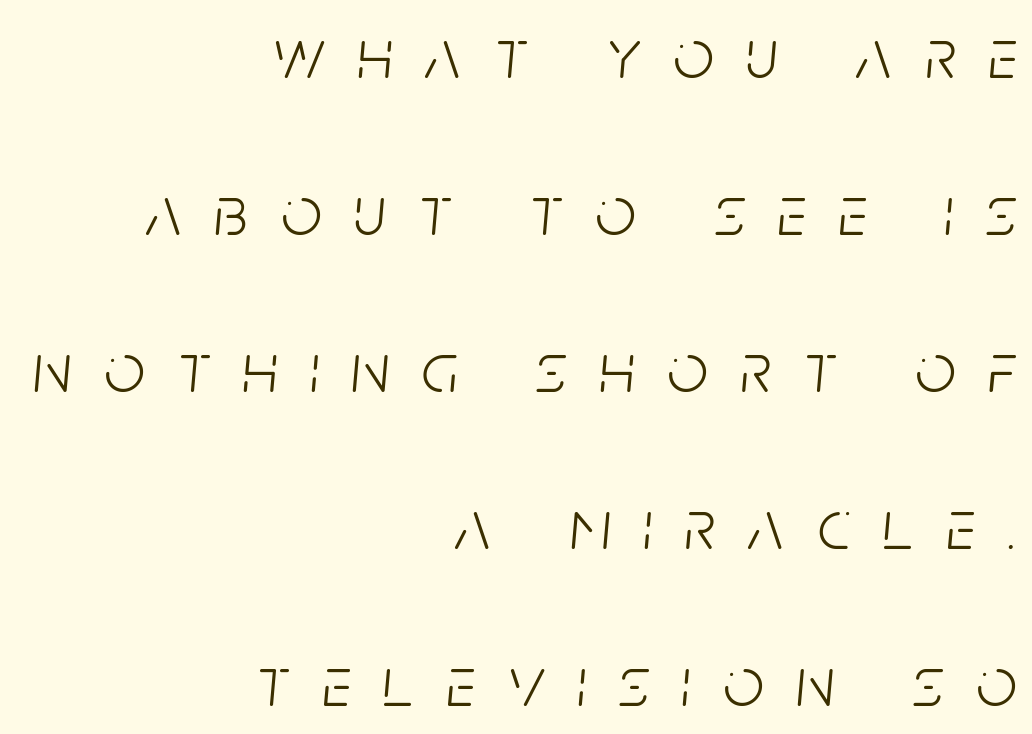
{"italic": "yes", "lean": "right", "slant_degrees": 5, "bold": "no", "weight": "light", "width": "condensed", "stroke_contrast": "low", "x_height": "large", "monospaced": "no", "underline": "no", "align": "right", "line_spacing": "loose", "line_spacing_ratio": 2.21, "letter_spacing": "wide", "letter_spacing_em": 0.46, "glyph_px": 71}
